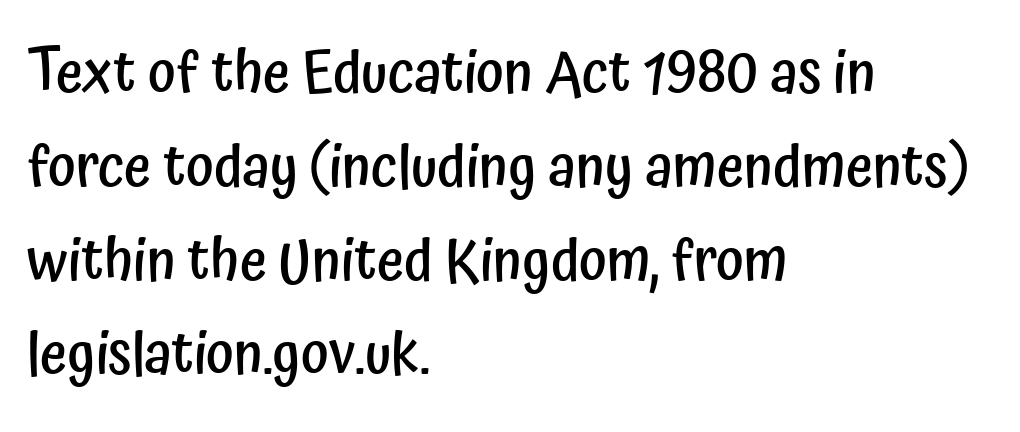
Q: Is the text bold? A: Semi-bold.
Q: Is the text italic (slanted)? A: No, it is upright.
Q: Is the typeface a serif or a sans-serif typeface? A: Sans-serif.
Q: Is the text underlined? A: No.
Q: How is the paragraph aligned? A: Left-aligned.
Q: Is the spacing between letters normal or unusually wide? A: Normal.
Q: Is the spacing between lines tight, normal or loose? A: Normal.
Q: Width (condensed, normal, or wide)? A: Condensed.
Q: Stroke contrast? A: Low.
Q: x-height? A: Medium.
Q: Monospaced? A: No.
